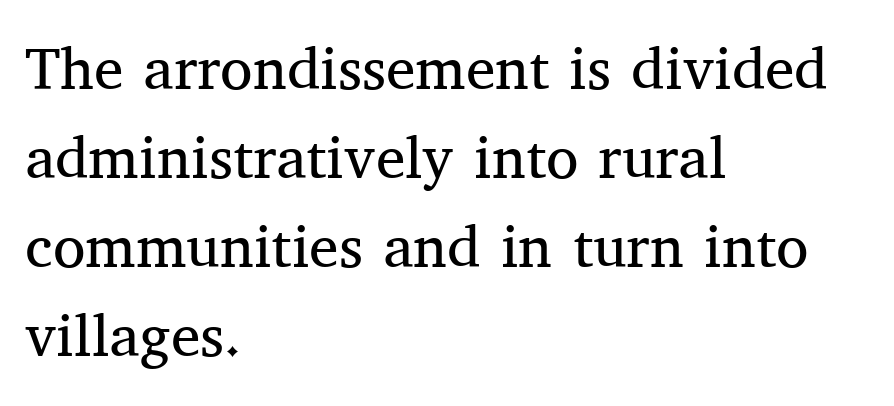
The typeface chosen for these lines features serifs. The gap between lines stays unmarked. Stem width sits at or under what a default text font uses. One-word summary of the alignment: left.
